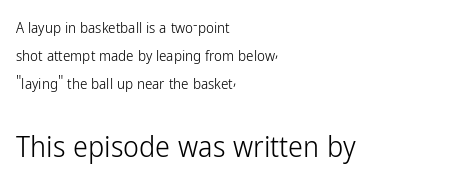
Q: Is the text bold? A: No.
Q: Is the text italic (slanted)? A: No, it is upright.
Q: Is the typeface a serif or a sans-serif typeface? A: Sans-serif.
Q: Is the text underlined? A: No.
Q: How is the paragraph aligned? A: Left-aligned.
Q: Is the spacing between letters normal or unusually wide? A: Normal.
Q: Which block of text is set in a larger size, the first (top) or the second (bottom)? A: The second (bottom) one.
Q: Width (condensed, normal, or wide)? A: Condensed.
Q: Stroke contrast? A: Low.
Q: x-height? A: Medium.
Q: Monospaced? A: No.
